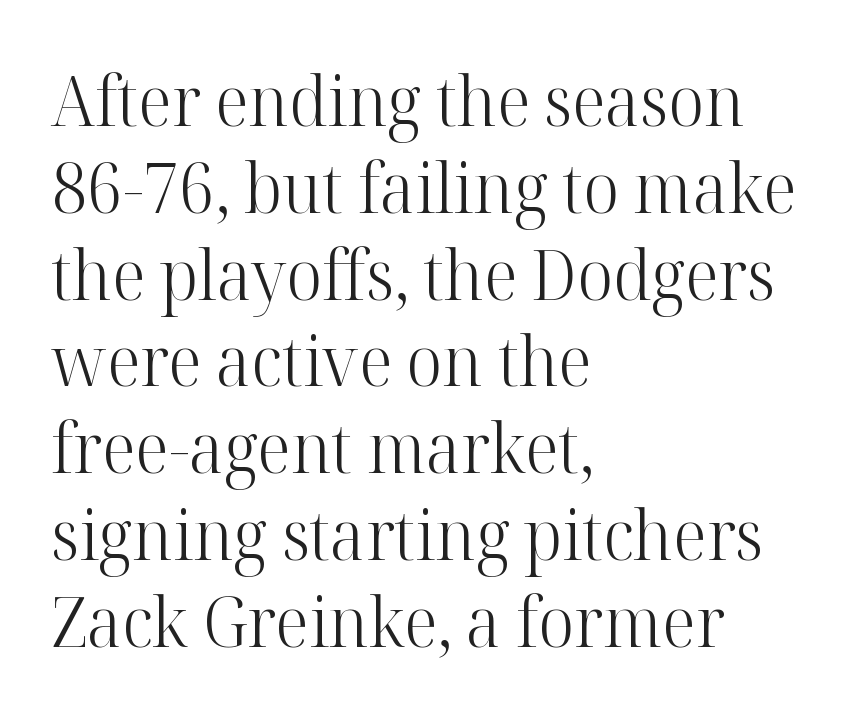
{"serif": "yes", "italic": "no", "bold": "no", "weight": "light", "width": "normal", "stroke_contrast": "high", "x_height": "medium", "monospaced": "no", "underline": "no", "align": "left", "line_spacing_ratio": 1.24, "letter_spacing": "normal", "letter_spacing_em": 0.0, "glyph_px": 70}
